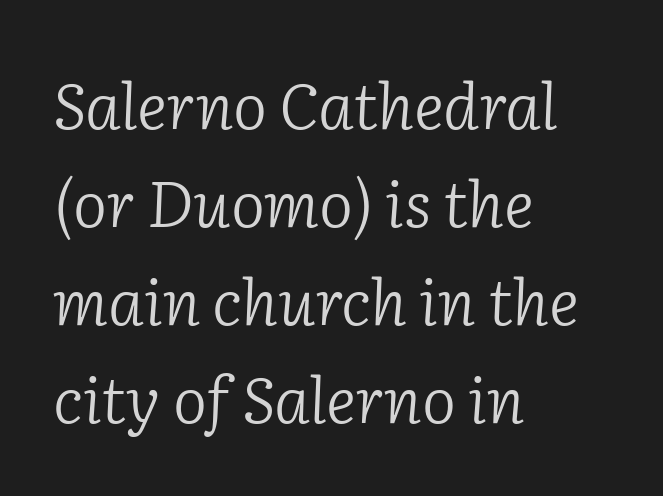
Q: Is the text bold? A: No.
Q: Is the text italic (slanted)? A: Yes, it leans right by about 2 degrees.
Q: Is the typeface a serif or a sans-serif typeface? A: Serif.
Q: Is the text underlined? A: No.
Q: How is the paragraph aligned? A: Left-aligned.
Q: Is the spacing between letters normal or unusually wide? A: Normal.
Q: Is the spacing between lines tight, normal or loose? A: Normal.
Q: Width (condensed, normal, or wide)? A: Normal.
Q: Stroke contrast? A: Low.
Q: x-height? A: Medium.
Q: Monospaced? A: No.
